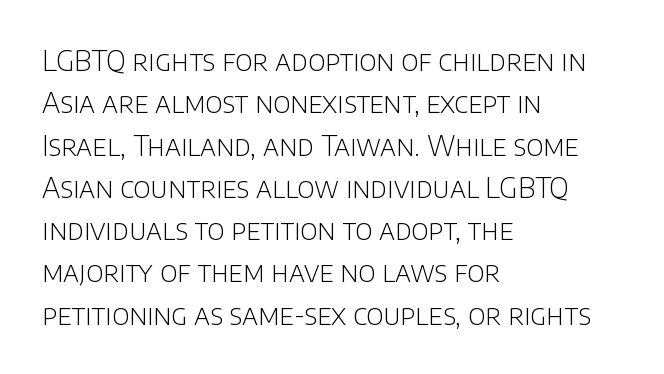
{"serif": "no", "italic": "no", "bold": "no", "weight": "light", "width": "normal", "stroke_contrast": "low", "x_height": "large", "monospaced": "no", "underline": "no", "align": "left", "line_spacing": "normal", "line_spacing_ratio": 1.51, "letter_spacing": "normal", "letter_spacing_em": 0.0, "glyph_px": 28}
